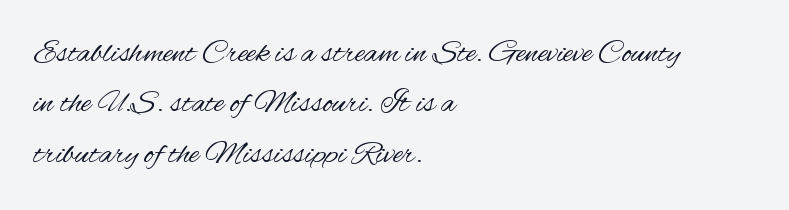
All the whitespace from short lines collects on the right. Stems and bowls with no extra thickness — not bold. The specimen omits any rule beneath the text block's lines. Vertical spacing — default.
